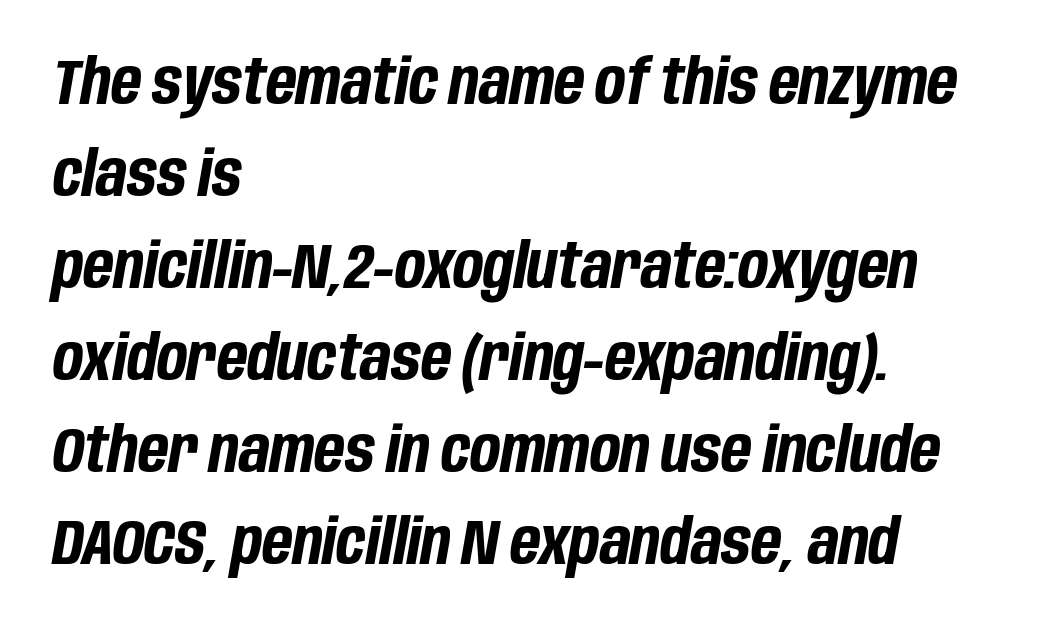
Inter-character spacing is left at the font's built-in metrics. In terms of leading, this rendering sits right in the middle. A typesetter would mark this as italic. The passage shown is emphatically bold. Lines of text with bare space underneath.
